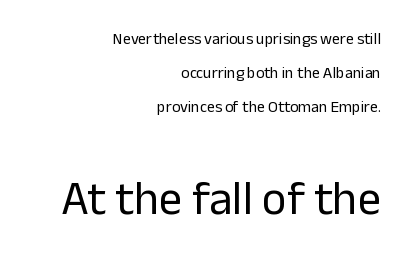
The weight would be labelled regular, book, light, or lighter still. The rendering enlarges the type as you move from the upper chunk to the lower. What kind of face is this? One without serifs — a sans. A bare baseline throughout the passage. The block of text is sparse from top to bottom, with ample space between rows. This sample uses plain, unmodified letter spacing.
